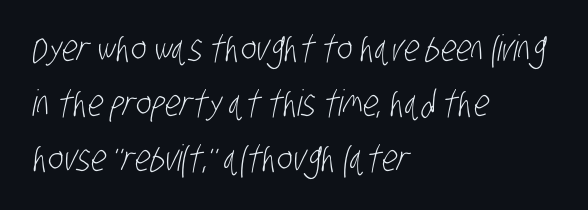
{"serif": "no", "bold": "no", "weight": "light", "width": "condensed", "stroke_contrast": "low", "x_height": "large", "monospaced": "no", "underline": "no", "align": "left", "line_spacing": "normal", "line_spacing_ratio": 1.53, "letter_spacing": "normal", "letter_spacing_em": 0.0, "glyph_px": 36}
